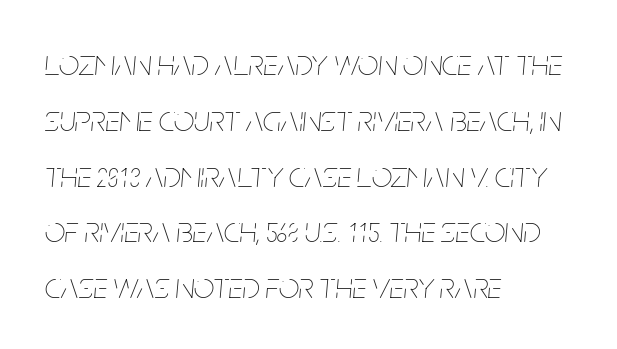
Q: Is the text bold? A: No.
Q: Is the text italic (slanted)? A: Yes, it leans right by about 5 degrees.
Q: Is the text underlined? A: No.
Q: How is the paragraph aligned? A: Left-aligned.
Q: Is the spacing between letters normal or unusually wide? A: Normal.
Q: Is the spacing between lines tight, normal or loose? A: Normal.
Q: Width (condensed, normal, or wide)? A: Condensed.
Q: Stroke contrast? A: Low.
Q: x-height? A: Large.
Q: Monospaced? A: No.
